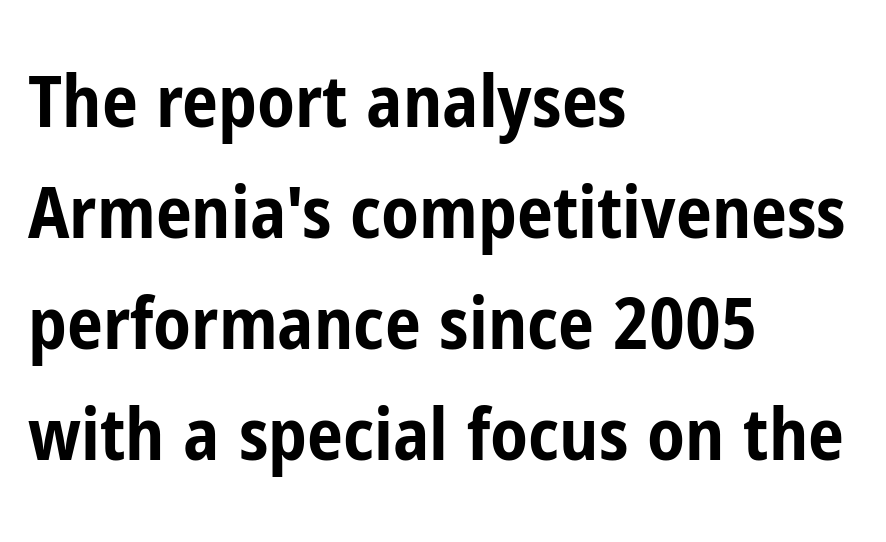
The image shows 72 px bold, condensed sans-serif type, upright; set left-aligned, normal line spacing (1.54x), normal letter spacing, not underlined; low stroke contrast and a medium x-height.
